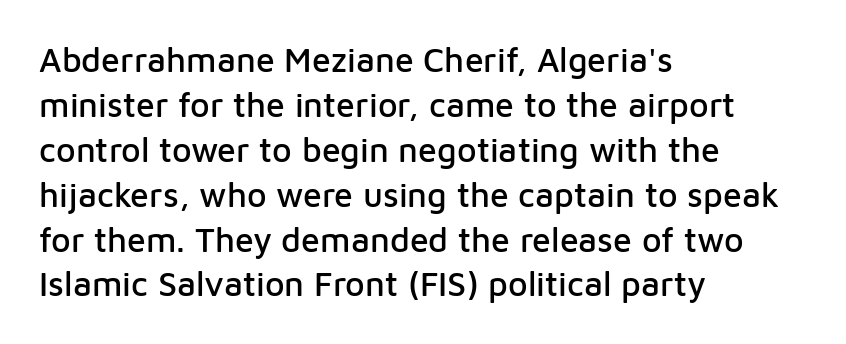
The image shows 34 px sans-serif type, upright; set left-aligned, normal line spacing (1.32x), normal letter spacing, not underlined; low stroke contrast and a medium x-height.
